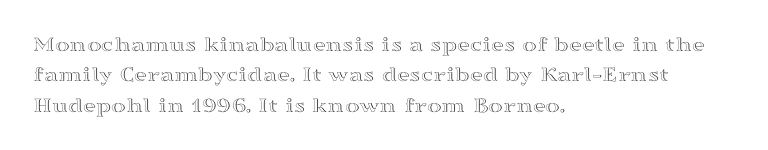
The image shows 22 px text type, upright; set left-aligned, normal line spacing (1.38x), normal letter spacing, not underlined.
